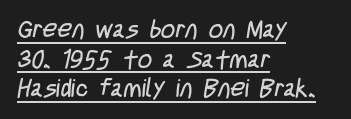
Q: Is the text bold? A: No.
Q: Is the text underlined? A: Yes.
Q: How is the paragraph aligned? A: Left-aligned.
Q: Is the spacing between letters normal or unusually wide? A: Normal.
